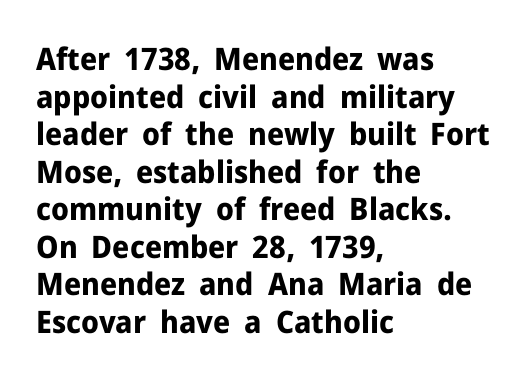
The rendering uses natural spacing where letterforms have individual widths. The lettering stays uniformly vertical, giving the passage a roman look. These lines stack with their left ends in a neat column. Letterform terminals end flat and unadorned throughout the passage. Pretty heavy lettering here — definitely bold. The string is rendered with underlining switched off.
